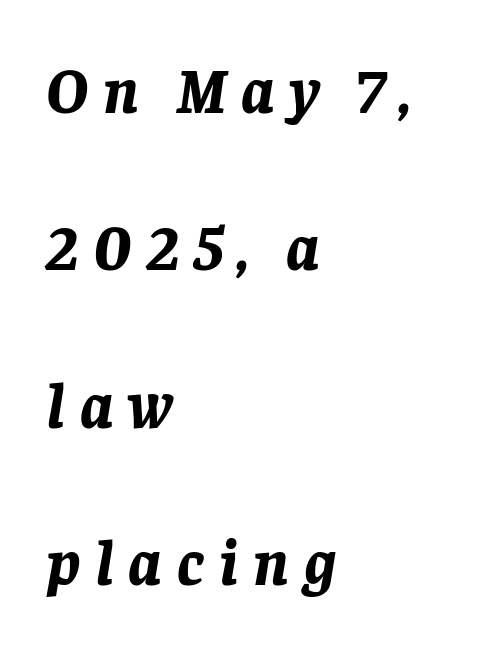
{"italic": "yes", "lean": "right", "slant_degrees": 8, "bold": "yes", "weight": "bold", "width": "normal", "stroke_contrast": "low", "x_height": "large", "monospaced": "no", "underline": "no", "align": "left", "line_spacing": "loose", "line_spacing_ratio": 2.46, "letter_spacing": "wide", "letter_spacing_em": 0.23, "glyph_px": 64}
